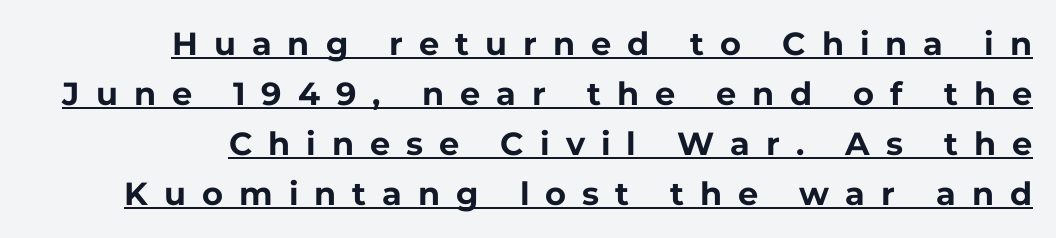
The image shows 32 px bold sans-serif type, upright; set normal line spacing (1.56x), unusually wide letter spacing (+0.5 em), underlined; low stroke contrast and a medium x-height.
